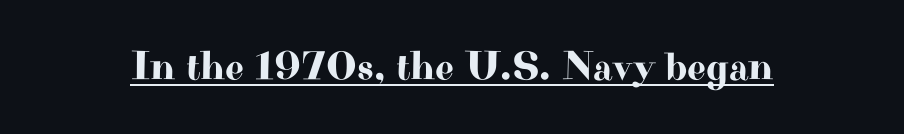
Here the glyphs are tracked normally, forming tight word shapes. Each line of the rendering has a horizontal stroke beneath the glyphs. This is roman type, the default non-slanted kind. Spacing verdict: proportional, widths tailored to each character. The face used here is seriffed, in the tradition of book romans.
